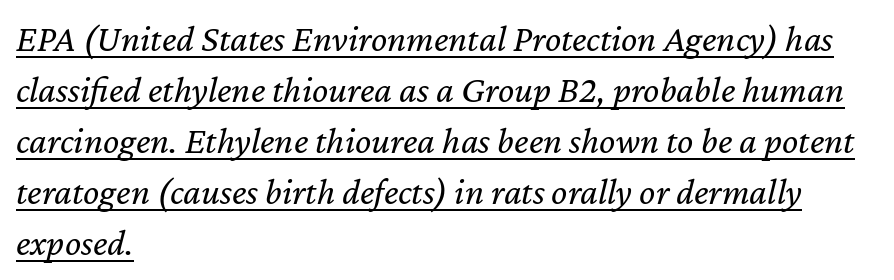
Q: Is the text bold? A: No.
Q: Is the text italic (slanted)? A: Yes, it leans right by about 12 degrees.
Q: Is the text underlined? A: Yes.
Q: How is the paragraph aligned? A: Left-aligned.
Q: Is the spacing between letters normal or unusually wide? A: Normal.
Q: Is the spacing between lines tight, normal or loose? A: Normal.
Q: Width (condensed, normal, or wide)? A: Normal.
Q: Stroke contrast? A: Low.
Q: x-height? A: Medium.
Q: Monospaced? A: No.
